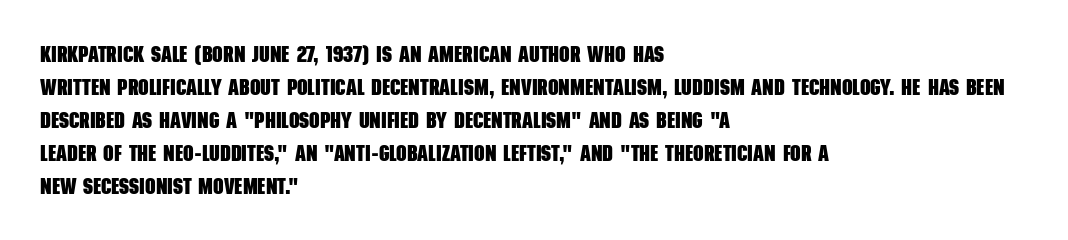
The image shows 23 px bold type; set left-aligned, normal line spacing (1.43x), normal letter spacing, not underlined.
